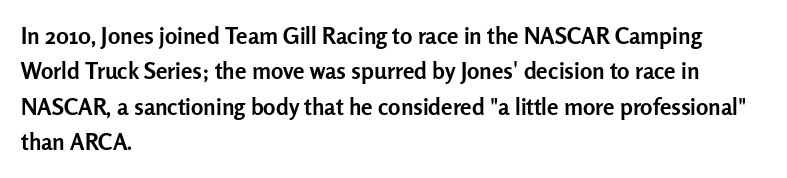
The image shows 23 px bold type, upright; set left-aligned, normal line spacing (1.54x), normal letter spacing, not underlined.
